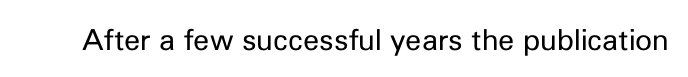
{"serif": "no", "italic": "no", "bold": "no", "weight": "regular", "width": "normal", "stroke_contrast": "low", "x_height": "medium", "monospaced": "no", "underline": "no", "letter_spacing": "normal", "letter_spacing_em": 0.0, "glyph_px": 29}
